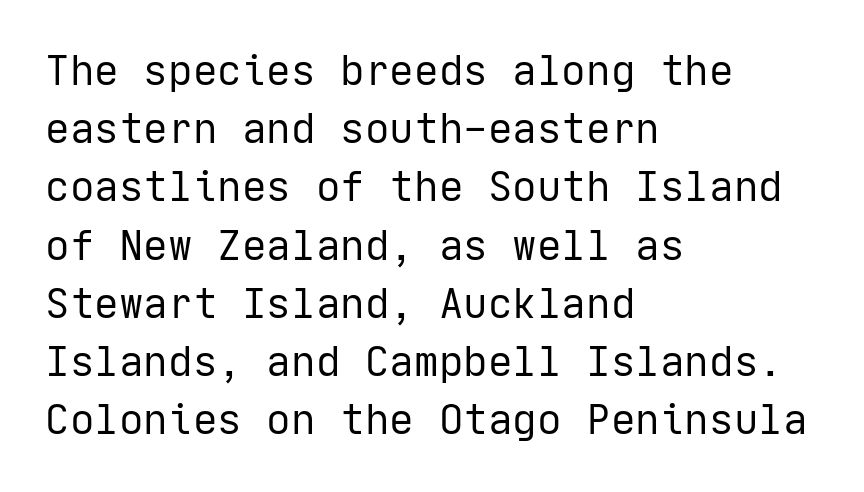
{"serif": "no", "italic": "no", "bold": "no", "weight": "regular", "width": "normal", "stroke_contrast": "low", "x_height": "medium", "underline": "no", "align": "left", "line_spacing": "normal", "line_spacing_ratio": 1.42, "letter_spacing": "normal", "letter_spacing_em": 0.0, "glyph_px": 41}
